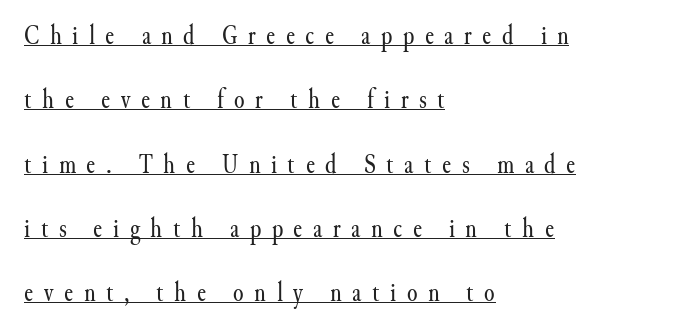
Each new line begins a long way beneath the previous one. Students, observe the line beneath the letters — that is underlining. It's the straight-up-and-down kind of type. All the whitespace from short lines collects on the right. No extra ink here — the face is not bold.
